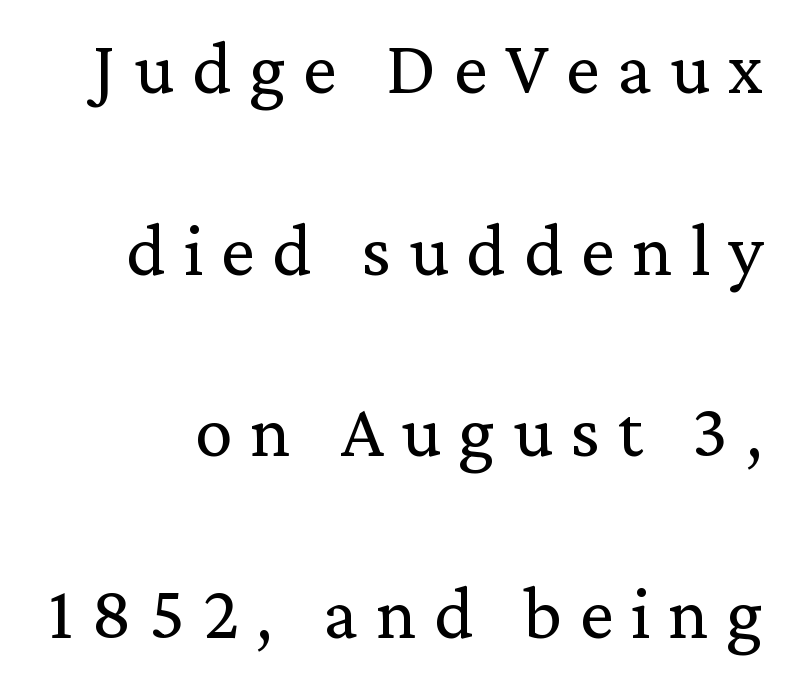
The image shows 76 px regular-weight serif type, upright; set loose line spacing (2.39x), unusually wide letter spacing (+0.23 em), not underlined; medium stroke contrast and a medium x-height.
